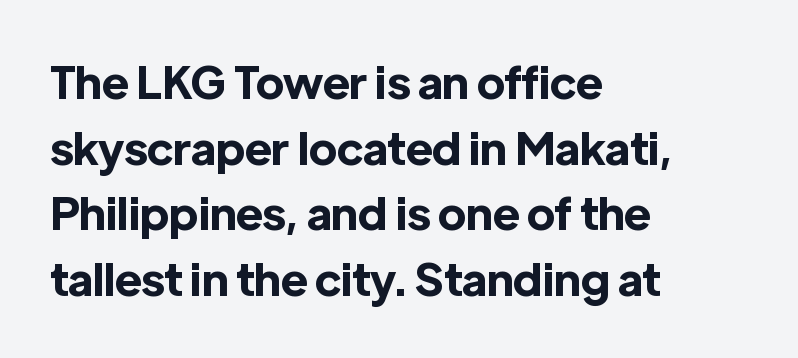
The image shows 45 px bold sans-serif type, upright; set left-aligned, normal line spacing (1.46x), normal letter spacing, not underlined; a medium x-height.
